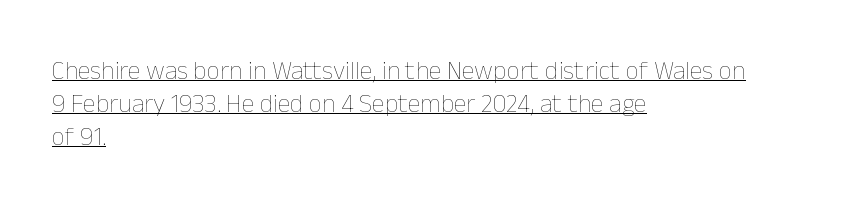
The image shows 26 px text type, upright; set left-aligned, normal line spacing (1.26x), normal letter spacing, underlined.
